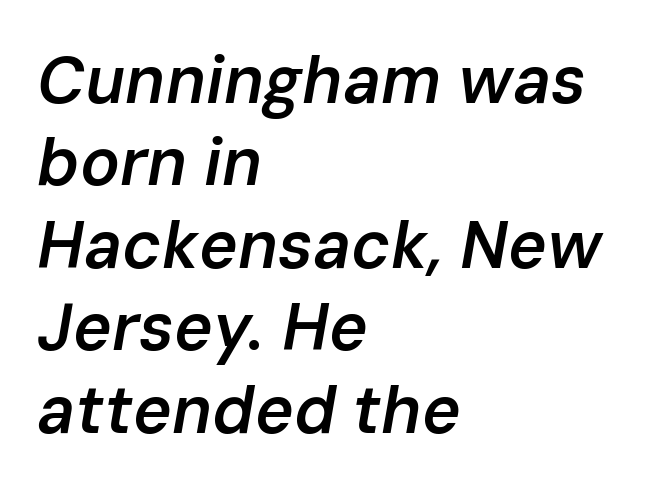
The image shows 66 px semibold type, italic (leaning right); set left-aligned, normal line spacing (1.25x), normal letter spacing, not underlined; low stroke contrast and a medium x-height.
